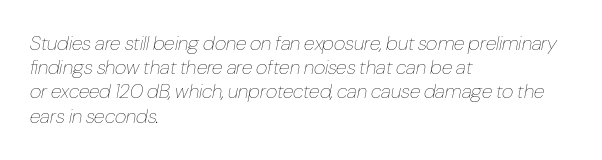
The image shows 20 px text type, italic (leaning right); set left-aligned, line spacing 1.21x, normal letter spacing, not underlined.
